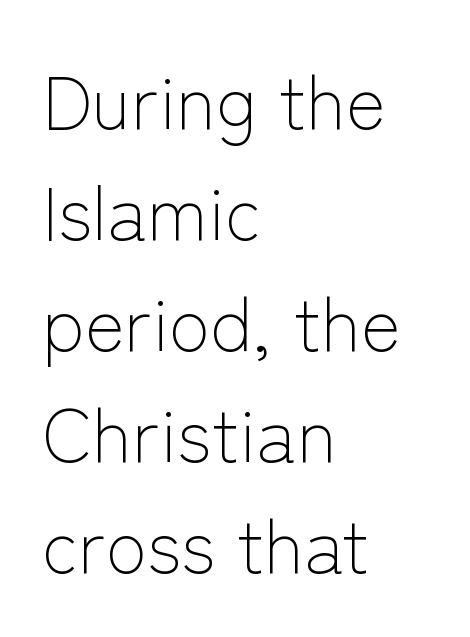
{"serif": "no", "italic": "no", "bold": "no", "weight": "light", "width": "normal", "stroke_contrast": "low", "x_height": "medium", "monospaced": "no", "underline": "no", "align": "left", "line_spacing": "normal", "line_spacing_ratio": 1.48, "letter_spacing": "normal", "letter_spacing_em": 0.0, "glyph_px": 75}
